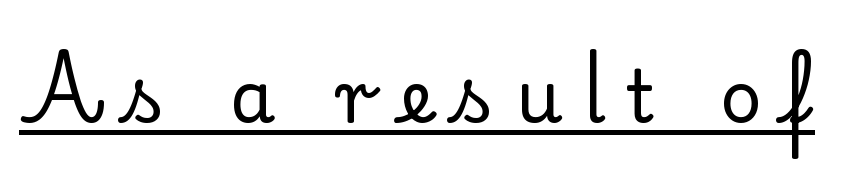
Q: Is the text bold? A: No.
Q: Is the text italic (slanted)? A: No, it is upright.
Q: Is the typeface a serif or a sans-serif typeface? A: Serif.
Q: Is the text underlined? A: Yes.
Q: Is the spacing between letters normal or unusually wide? A: Unusually wide.
Q: Width (condensed, normal, or wide)? A: Normal.
Q: Stroke contrast? A: Low.
Q: x-height? A: Small.
Q: Monospaced? A: No.
